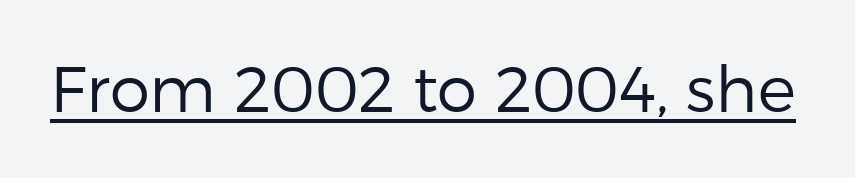
{"serif": "no", "italic": "no", "bold": "no", "weight": "regular", "width": "normal", "stroke_contrast": "low", "x_height": "medium", "monospaced": "no", "underline": "yes", "letter_spacing": "normal", "letter_spacing_em": 0.0, "glyph_px": 64}
